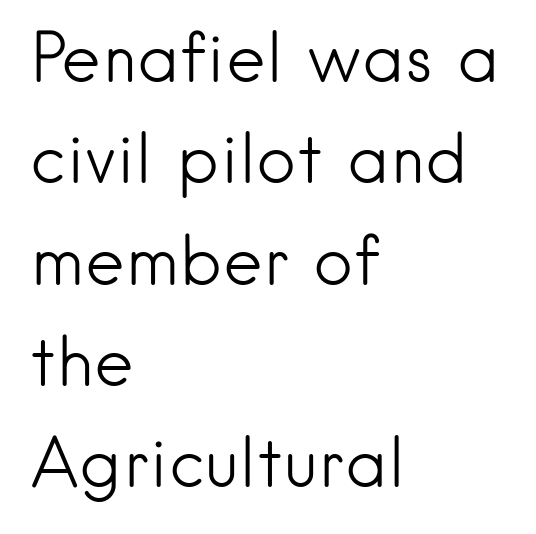
The image shows 68 px light sans-serif type, upright; set left-aligned, normal line spacing (1.49x), normal letter spacing, not underlined; low stroke contrast and a small x-height.
